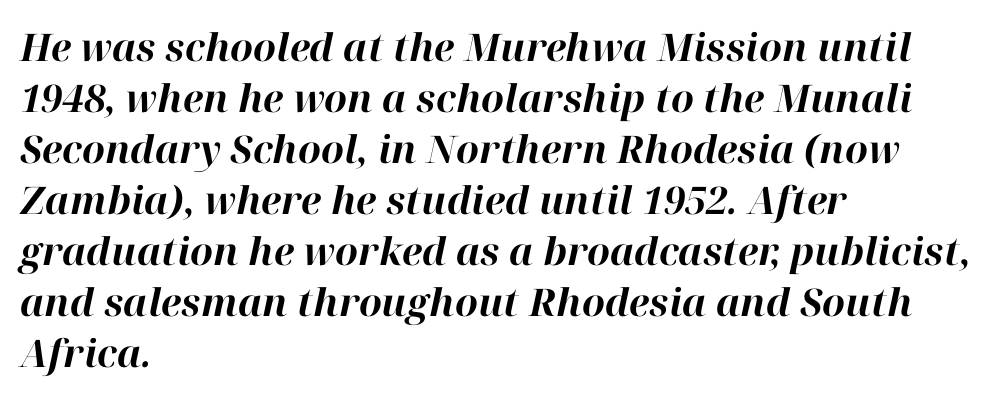
{"italic": "yes", "lean": "right", "slant_degrees": 12, "bold": "yes", "weight": "bold", "width": "normal", "stroke_contrast": "high", "x_height": "medium", "monospaced": "no", "underline": "no", "align": "left", "line_spacing": "normal", "line_spacing_ratio": 1.34, "letter_spacing": "normal", "letter_spacing_em": 0.0, "glyph_px": 38}
